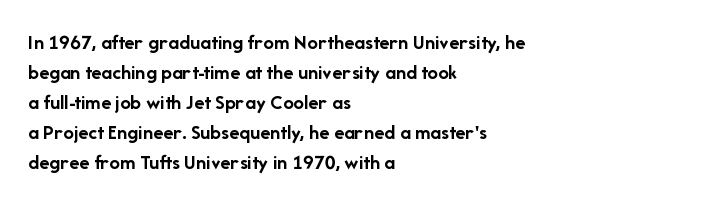
Q: Is the text bold? A: Yes.
Q: Is the text italic (slanted)? A: No, it is upright.
Q: Is the text underlined? A: No.
Q: How is the paragraph aligned? A: Left-aligned.
Q: Is the spacing between letters normal or unusually wide? A: Normal.
Q: Is the spacing between lines tight, normal or loose? A: Normal.
